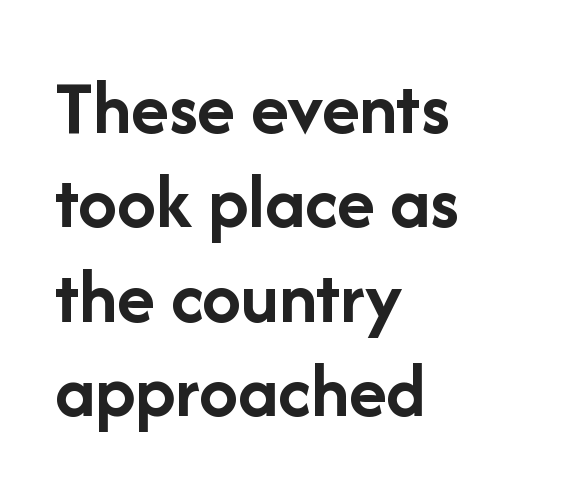
The image shows 78 px semibold sans-serif type, upright; set left-aligned, line spacing 1.21x, normal letter spacing, not underlined; low stroke contrast and a medium x-height.
